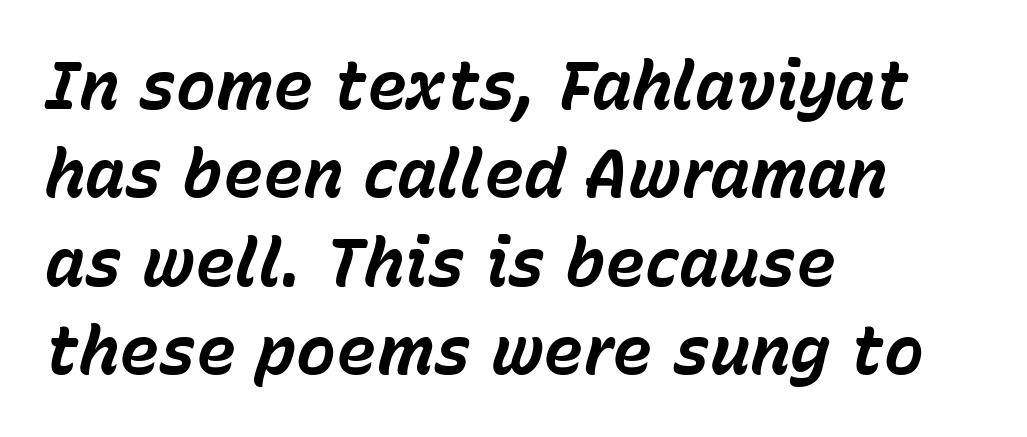
The image shows 67 px bold type, italic (leaning right); set left-aligned, normal line spacing (1.32x), normal letter spacing, not underlined; low stroke contrast and a medium x-height.
